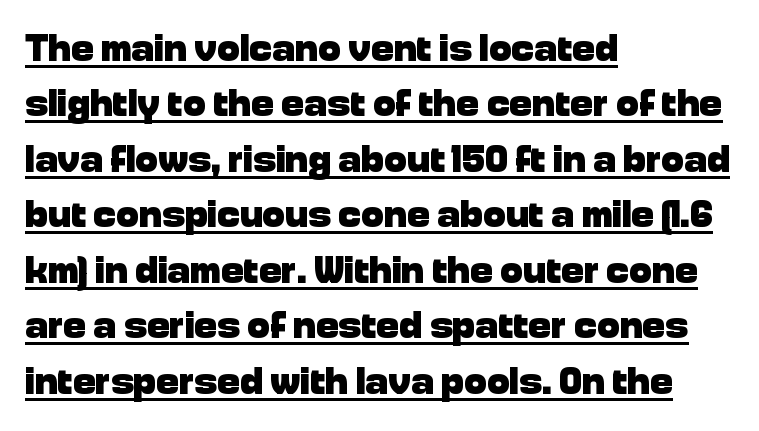
{"serif": "no", "italic": "no", "bold": "yes", "weight": "heavy", "width": "normal", "stroke_contrast": "low", "x_height": "medium", "monospaced": "no", "underline": "yes", "align": "left", "line_spacing": "normal", "line_spacing_ratio": 1.46, "letter_spacing": "normal", "letter_spacing_em": 0.0, "glyph_px": 38}
